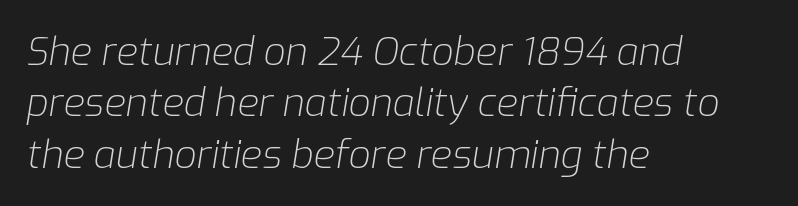
Q: Is the text bold? A: No.
Q: Is the text italic (slanted)? A: Yes, it leans right by about 9 degrees.
Q: Is the text underlined? A: No.
Q: How is the paragraph aligned? A: Left-aligned.
Q: Is the spacing between letters normal or unusually wide? A: Normal.
Q: Is the spacing between lines tight, normal or loose? A: Normal.
Q: Width (condensed, normal, or wide)? A: Normal.
Q: Stroke contrast? A: Low.
Q: x-height? A: Medium.
Q: Monospaced? A: No.
